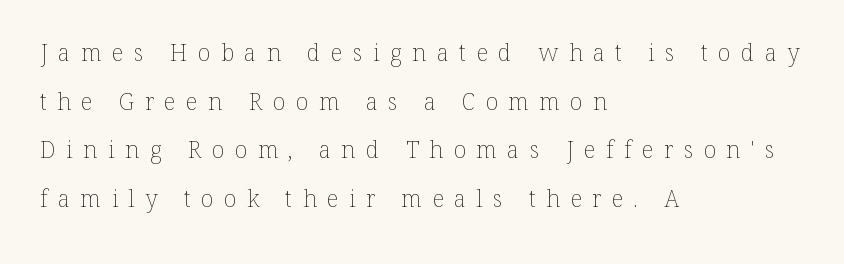
The font sits on the lighter half of the weight spectrum, regular included. Horizontal alignment here is leftward, the default for most running prose. Any mark beneath the type? The region is blank. The passage shown stacks its lines with a broad gap. Style check: upright. Loose tracking; the words dissolve into strings of separated letters.
